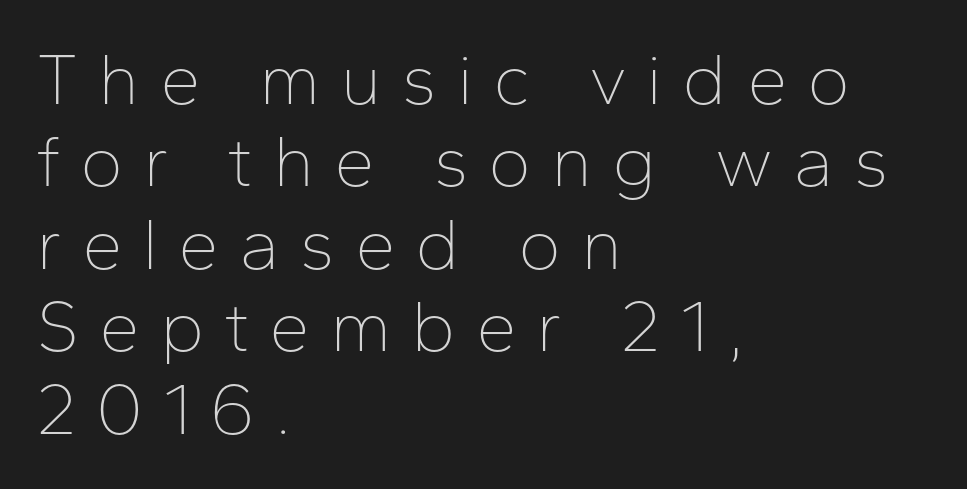
{"serif": "no", "italic": "no", "bold": "no", "weight": "thin", "width": "normal", "stroke_contrast": "low", "x_height": "medium", "monospaced": "no", "underline": "no", "align": "left", "line_spacing": "tight", "line_spacing_ratio": 1.13, "letter_spacing": "wide", "letter_spacing_em": 0.27, "glyph_px": 73}
